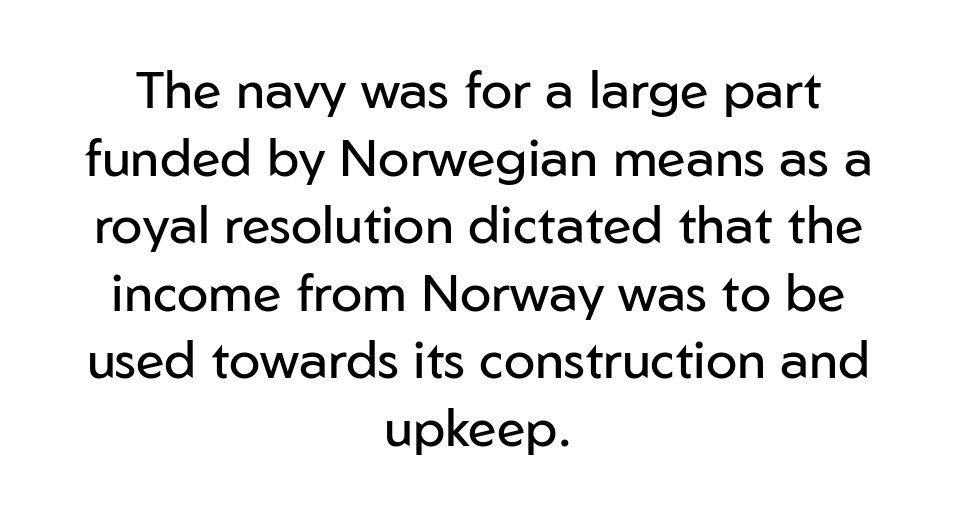
The image shows 52 px regular-weight sans-serif type, upright; set centered, normal line spacing (1.3x), normal letter spacing, not underlined; low stroke contrast and a medium x-height.
